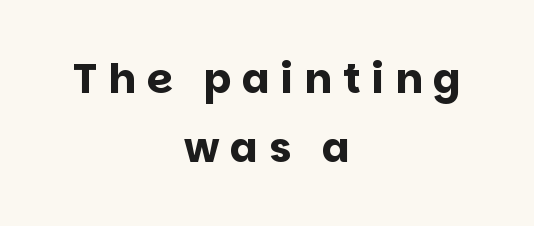
The image shows 41 px bold sans-serif type, upright; set centered, normal line spacing (1.68x), unusually wide letter spacing (+0.27 em), not underlined; low stroke contrast and a large x-height.
